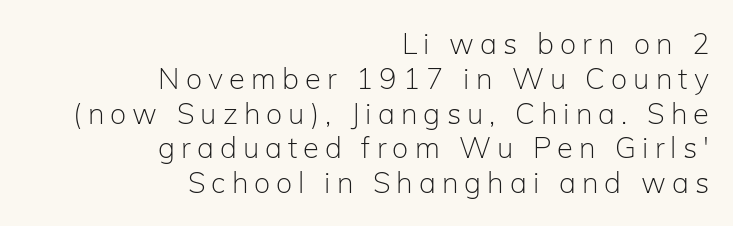
The image shows 29 px light sans-serif type, upright; set right-aligned, line spacing 1.2x, unusually wide letter spacing (+0.21 em), not underlined; low stroke contrast and a medium x-height.
